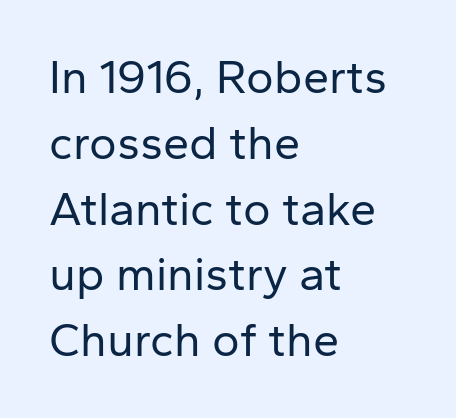
The image shows 47 px regular-weight sans-serif type, upright; set left-aligned, normal line spacing (1.4x), normal letter spacing, not underlined; low stroke contrast and a medium x-height.
